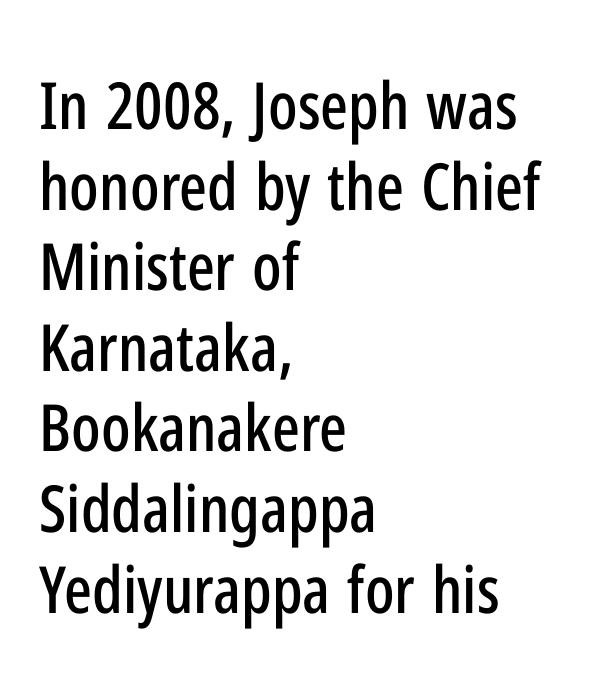
Is this a fixed-width face? No — the glyphs have proportional, varying widths. The glyphs are unaccompanied by any horizontal stroke below them. The text block is weighted toward the left margin, trailing off unevenly rightward. This is sans-serif lettering, the kind often seen on screens and signage.
